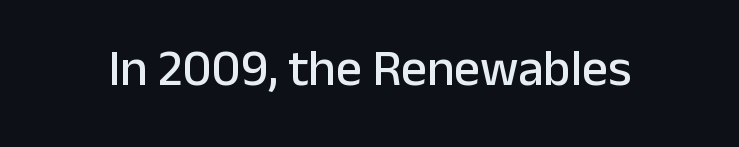
The image shows 51 px sans-serif type, upright; set normal letter spacing, not underlined; low stroke contrast and a medium x-height.
